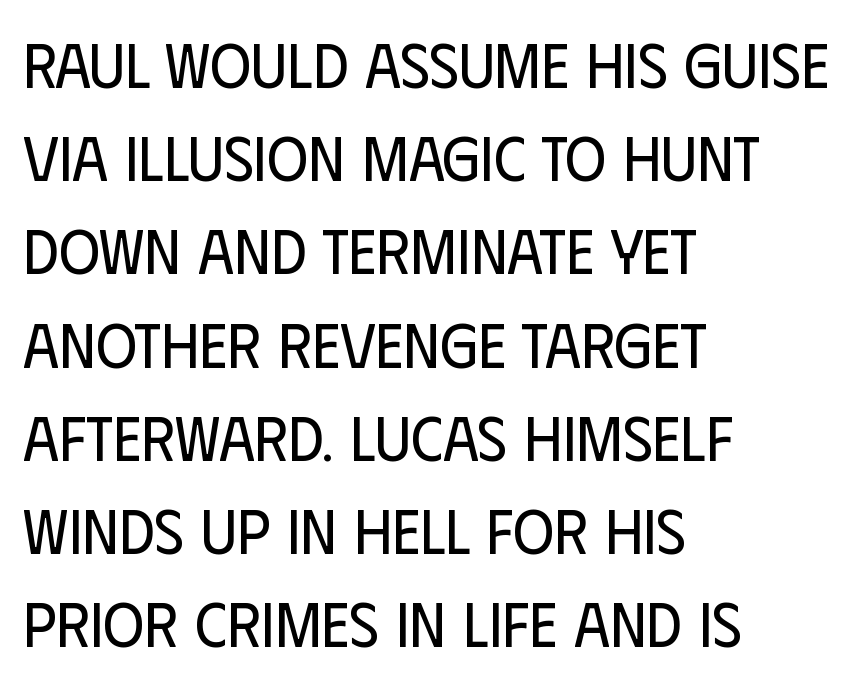
Q: Is the text bold? A: No.
Q: Is the text italic (slanted)? A: No, it is upright.
Q: Is the typeface a serif or a sans-serif typeface? A: Sans-serif.
Q: Is the text underlined? A: No.
Q: How is the paragraph aligned? A: Left-aligned.
Q: Is the spacing between letters normal or unusually wide? A: Normal.
Q: Is the spacing between lines tight, normal or loose? A: Normal.
Q: Width (condensed, normal, or wide)? A: Condensed.
Q: Stroke contrast? A: Low.
Q: x-height? A: Large.
Q: Monospaced? A: No.
